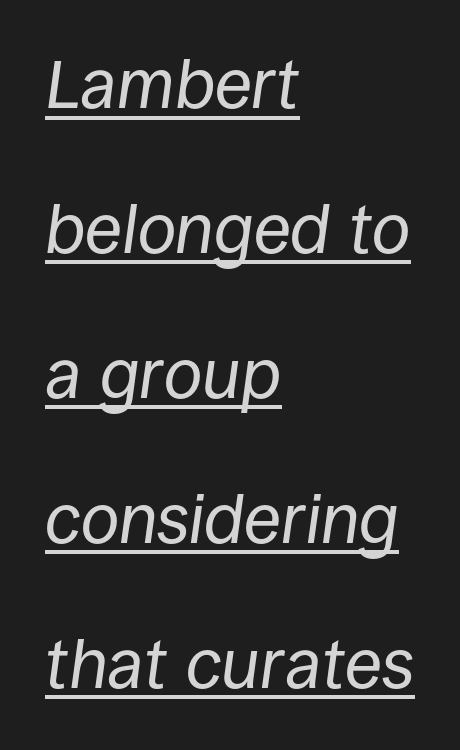
The image shows 69 px regular-weight type, italic (leaning right); set left-aligned, loose line spacing (2.1x), normal letter spacing, underlined; low stroke contrast and a large x-height.
